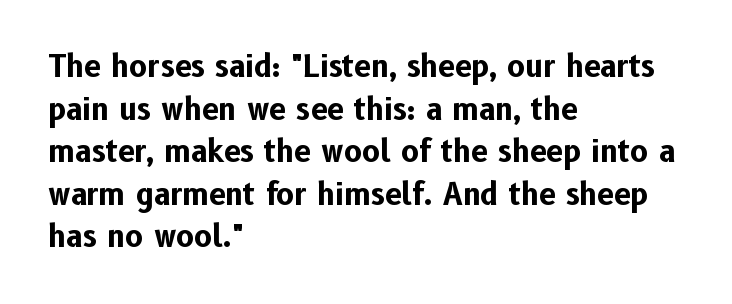
The image shows 30 px bold sans-serif type, upright; set left-aligned, normal line spacing (1.42x), normal letter spacing, not underlined; low stroke contrast and a medium x-height.
